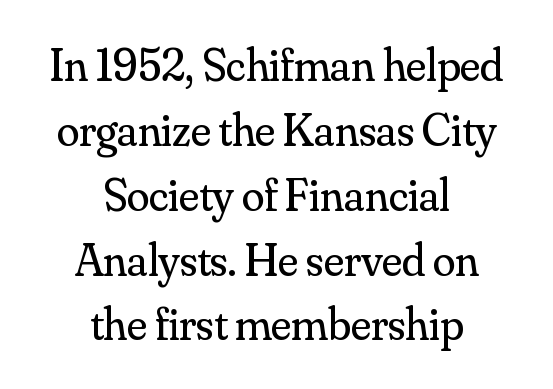
The image shows 46 px regular-weight serif type, upright; set centered, normal line spacing (1.41x), normal letter spacing, not underlined; medium stroke contrast and a small x-height.
